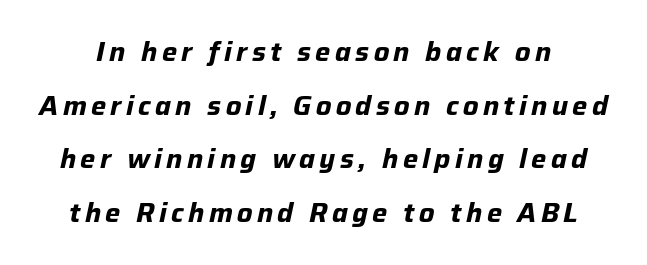
Q: Is the text bold? A: Yes.
Q: Is the text italic (slanted)? A: Yes, it leans right by about 12 degrees.
Q: Is the text underlined? A: No.
Q: Is the spacing between lines tight, normal or loose? A: Loose.
